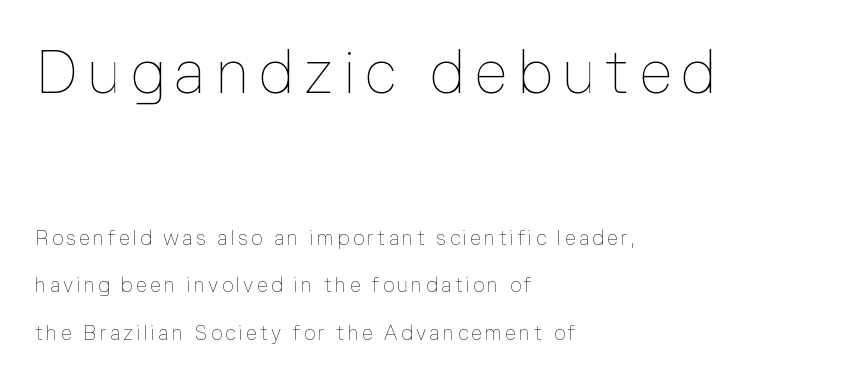
Where is the straight margin? On the left. Bold? No — there's no thickening of the strokes. Tall strokes in this sample are plumb rather than angled. Vertical spacing — loose.
